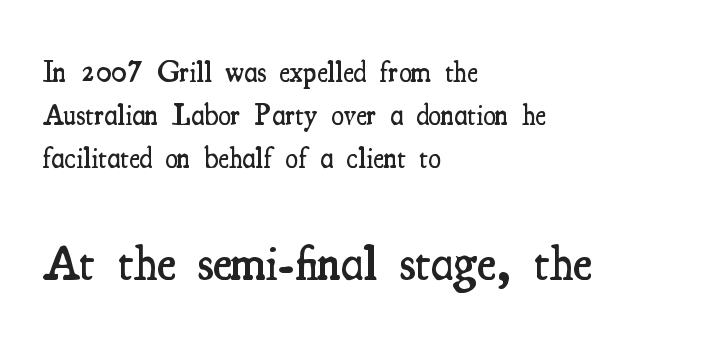
{"serif": "yes", "italic": "no", "bold": "semi", "weight": "semibold", "width": "condensed", "stroke_contrast": "medium", "x_height": "small", "monospaced": "no", "underline": "no", "align": "left", "line_spacing": "normal", "line_spacing_ratio": 1.48, "letter_spacing": "normal", "letter_spacing_em": 0.0, "larger_block": "second", "size_ratio": 1.72, "glyph_px": 50}
